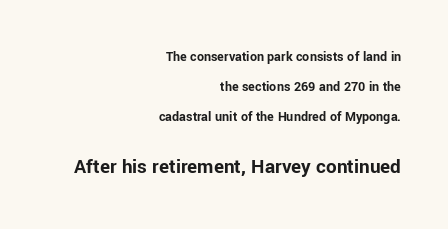
Q: Is the text bold? A: Yes.
Q: Is the text italic (slanted)? A: No, it is upright.
Q: Is the text underlined? A: No.
Q: How is the paragraph aligned? A: Right-aligned.
Q: Is the spacing between letters normal or unusually wide? A: Normal.
Q: Is the spacing between lines tight, normal or loose? A: Loose.
Q: Which block of text is set in a larger size, the first (top) or the second (bottom)? A: The second (bottom) one.
